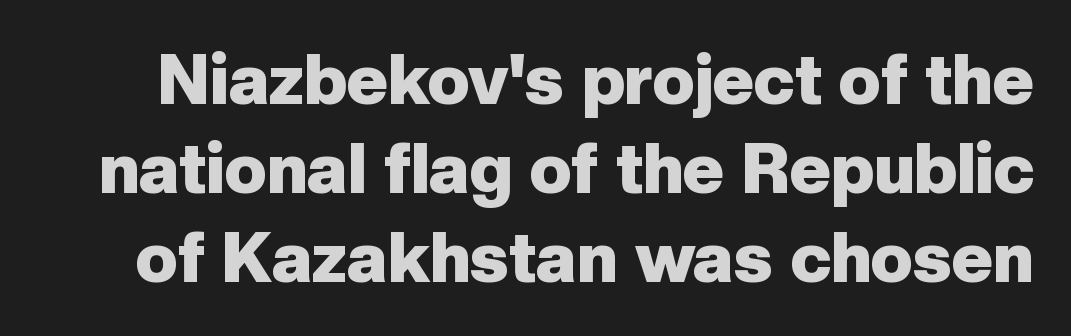
The image shows 70 px heavy sans-serif type, upright; set normal line spacing (1.27x), normal letter spacing, not underlined; low stroke contrast and a medium x-height.
